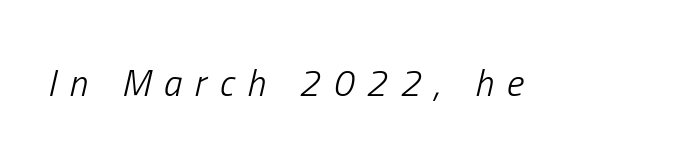
{"italic": "yes", "lean": "right", "slant_degrees": 13, "bold": "no", "weight": "light", "width": "condensed", "stroke_contrast": "low", "x_height": "medium", "monospaced": "no", "underline": "no", "letter_spacing": "wide", "letter_spacing_em": 0.35, "glyph_px": 37}
